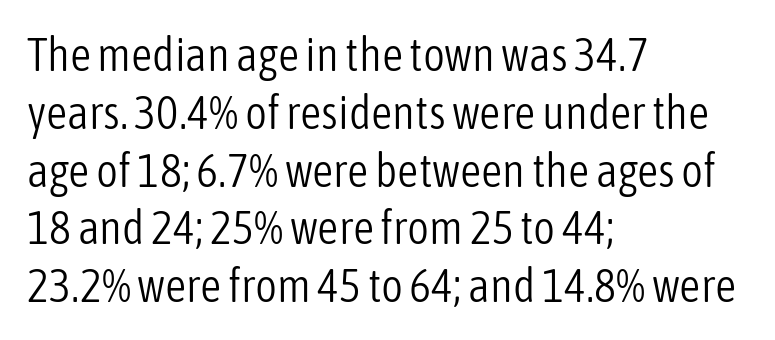
You could not count columns in this text — the font is proportionally spaced. The zone under the glyphs is completely vacant. Nope, not italic — everything's standing straight. Nothing sits at the stroke ends, so this counts as sans-serif. Spacing between characters is what you'd get straight out of the box.
